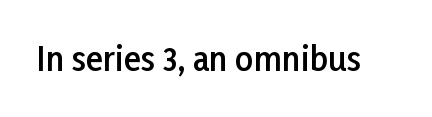
{"serif": "no", "italic": "no", "bold": "semi", "weight": "semibold", "width": "normal", "stroke_contrast": "low", "x_height": "medium", "monospaced": "no", "underline": "no", "letter_spacing": "normal", "letter_spacing_em": 0.0, "glyph_px": 32}
